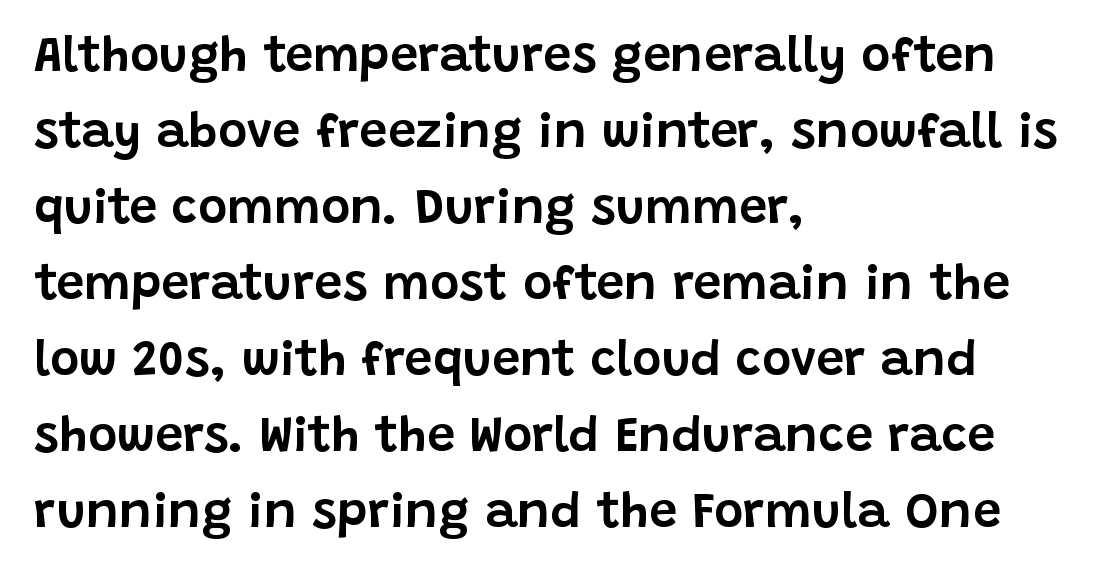
Posture: straight, roman, zero tilt. Alignment: flush left. Letterform terminals end flat and unadorned throughout the passage. The rendering uses a moderate line-height, typical for paragraphs.
